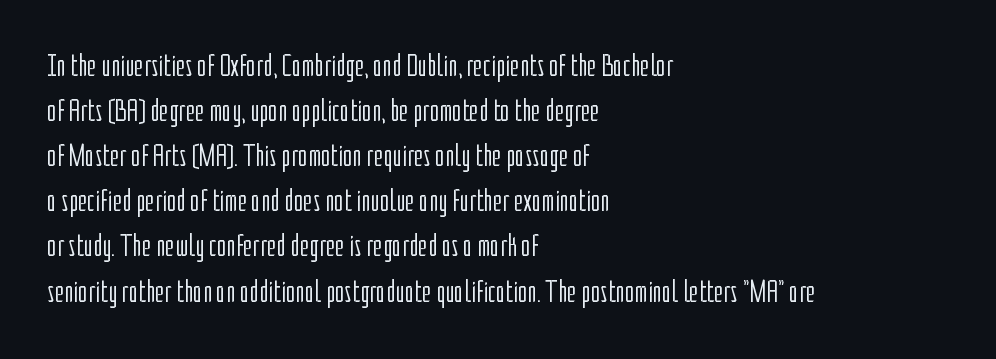
Stems here are at most as thick as an everyday book face. Note: no serifs on the glyphs. Descenders are the only things crossing below the line. Layout note: lines flush left. How would I describe the line gaps? Plain and ordinary.
